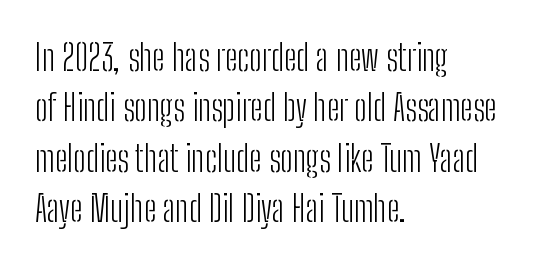
Q: Is the text bold? A: No.
Q: Is the text italic (slanted)? A: No, it is upright.
Q: Is the typeface a serif or a sans-serif typeface? A: Sans-serif.
Q: Is the text underlined? A: No.
Q: How is the paragraph aligned? A: Left-aligned.
Q: Is the spacing between letters normal or unusually wide? A: Normal.
Q: Is the spacing between lines tight, normal or loose? A: Normal.
Q: Width (condensed, normal, or wide)? A: Condensed.
Q: Stroke contrast? A: Low.
Q: x-height? A: Medium.
Q: Monospaced? A: No.
